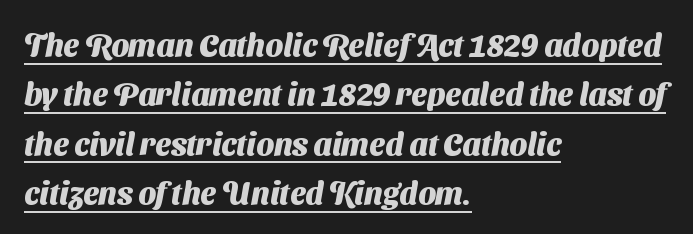
{"serif": "no", "bold": "yes", "weight": "heavy", "width": "normal", "stroke_contrast": "medium", "x_height": "medium", "monospaced": "no", "underline": "yes", "align": "left", "line_spacing": "normal", "line_spacing_ratio": 1.59, "letter_spacing": "normal", "letter_spacing_em": 0.0, "glyph_px": 31}
